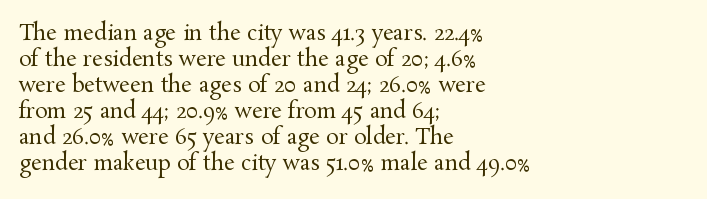
The image shows 21 px text type, upright; set left-aligned, line spacing 1.24x, normal letter spacing, not underlined.
